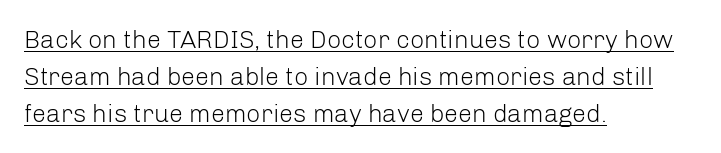
Q: Is the text bold? A: No.
Q: Is the text italic (slanted)? A: No, it is upright.
Q: Is the text underlined? A: Yes.
Q: How is the paragraph aligned? A: Left-aligned.
Q: Is the spacing between letters normal or unusually wide? A: Normal.
Q: Is the spacing between lines tight, normal or loose? A: Normal.
